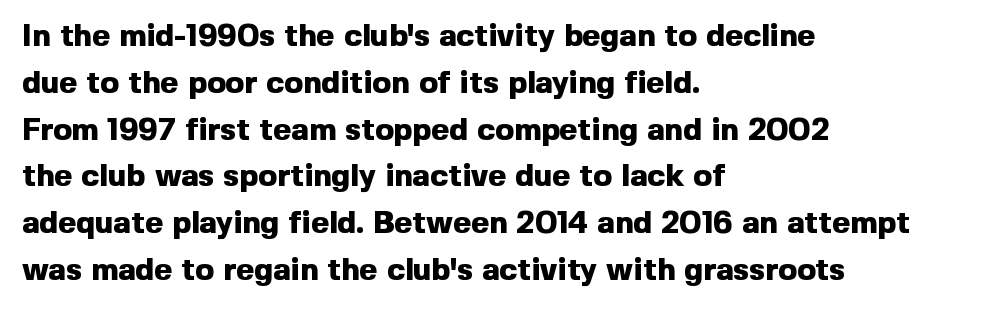
Q: Is the text bold? A: Yes.
Q: Is the text italic (slanted)? A: No, it is upright.
Q: Is the typeface a serif or a sans-serif typeface? A: Sans-serif.
Q: Is the text underlined? A: No.
Q: How is the paragraph aligned? A: Left-aligned.
Q: Is the spacing between letters normal or unusually wide? A: Normal.
Q: Is the spacing between lines tight, normal or loose? A: Normal.
Q: Width (condensed, normal, or wide)? A: Normal.
Q: x-height? A: Medium.
Q: Monospaced? A: No.
